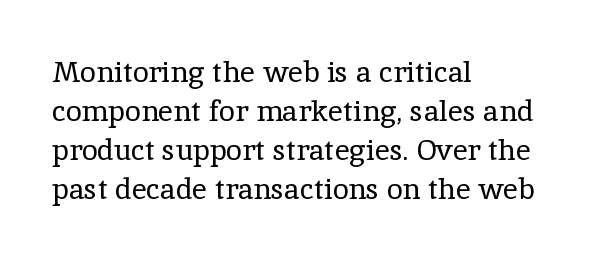
The image shows 29 px regular-weight serif type, upright; set left-aligned, normal line spacing (1.34x), normal letter spacing, not underlined; a medium x-height.
